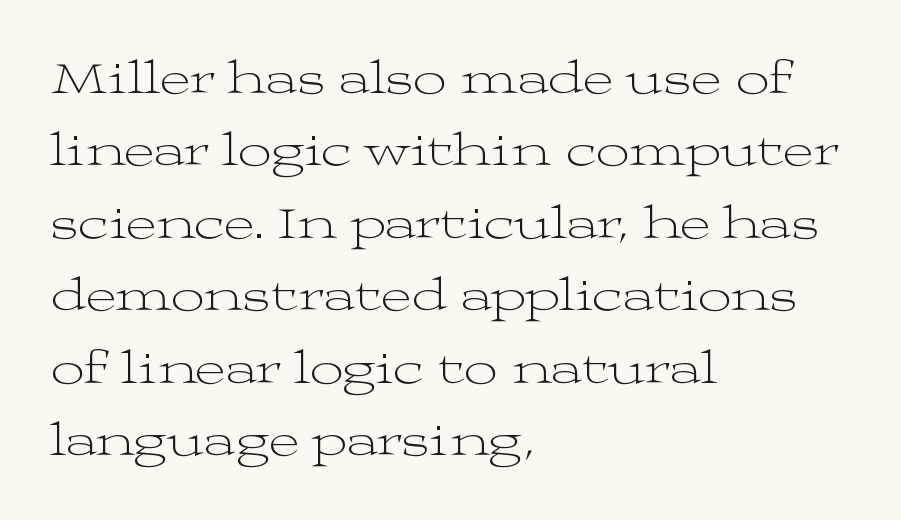
Glance below the letters and you will spot only blank space. Unlike italic type, these characters show no tilt at all. Look at the tracking — it's just the regular setting, nothing added. The rendering shows small feet on the letterforms — a serif design. All the whitespace from short lines collects on the right. Bold? No — there's no thickening of the strokes.
